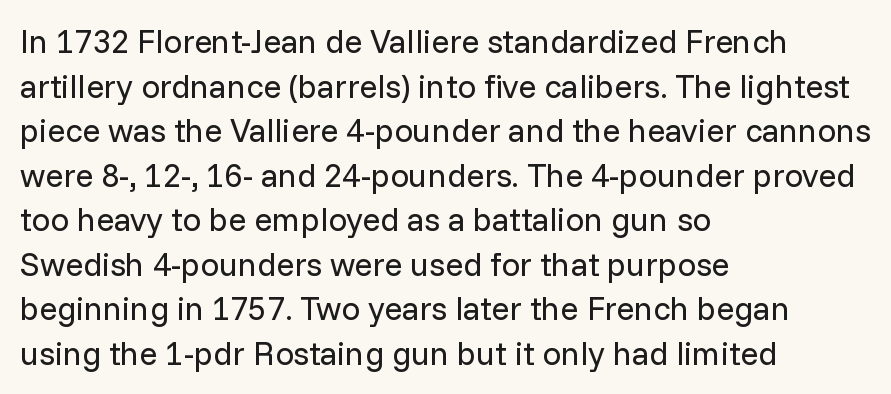
Vertically, the passage feels balanced, rows spaced as you'd expect. The strip under each line holds only bare page. Here the designer chose a conventional face with non-uniform glyph widths. Compared with typical body copy, the letter spacing here is the same. This sample uses a sans-serif face. A quiet, ordinary-to-light weight characterises the typeface.
